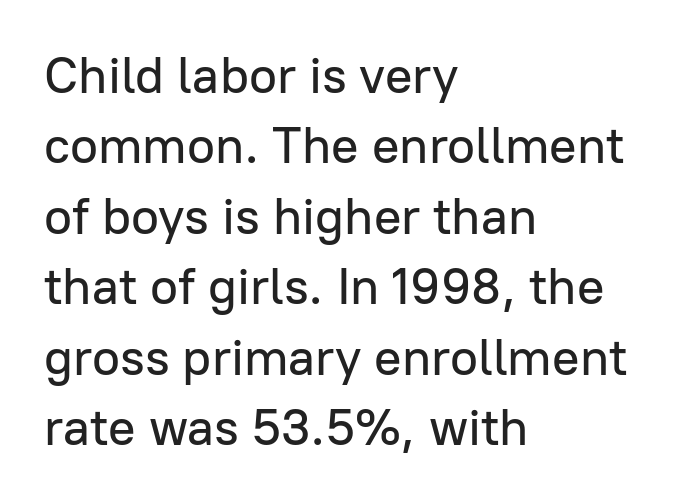
{"serif": "no", "italic": "no", "width": "normal", "stroke_contrast": "low", "x_height": "medium", "monospaced": "no", "underline": "no", "align": "left", "line_spacing": "normal", "line_spacing_ratio": 1.38, "letter_spacing": "normal", "letter_spacing_em": 0.0, "glyph_px": 51}
